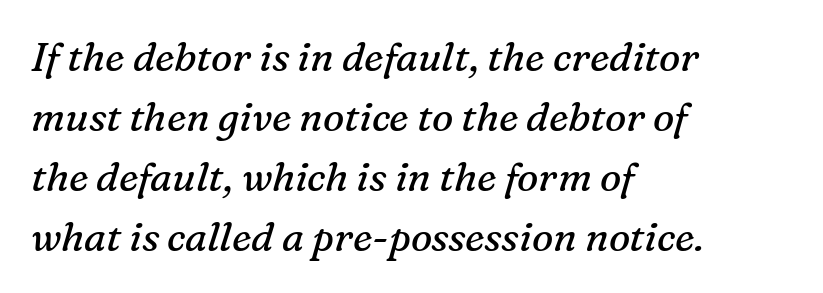
The space beneath each line is pristine and unruled. Posture: slanted. Spacing verdict: proportional, widths tailored to each character. The typeface chosen for these lines features serifs. Normally led — the rows are evenly, conventionally spaced.
